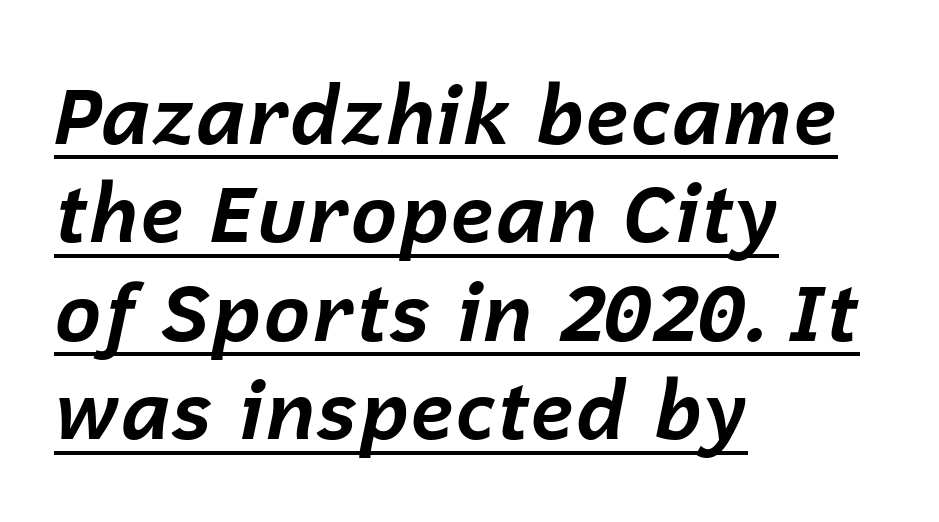
{"italic": "yes", "lean": "right", "slant_degrees": 12, "bold": "yes", "weight": "bold", "width": "normal", "stroke_contrast": "low", "x_height": "medium", "monospaced": "no", "underline": "yes", "align": "left", "line_spacing_ratio": 1.23, "letter_spacing": "normal", "letter_spacing_em": 0.0, "glyph_px": 80}
